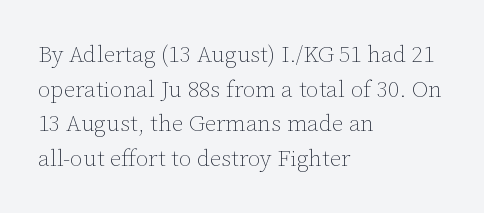
Q: Is the text bold? A: No.
Q: Is the text italic (slanted)? A: No, it is upright.
Q: Is the text underlined? A: No.
Q: How is the paragraph aligned? A: Left-aligned.
Q: Is the spacing between letters normal or unusually wide? A: Normal.
Q: Is the spacing between lines tight, normal or loose? A: Normal.
